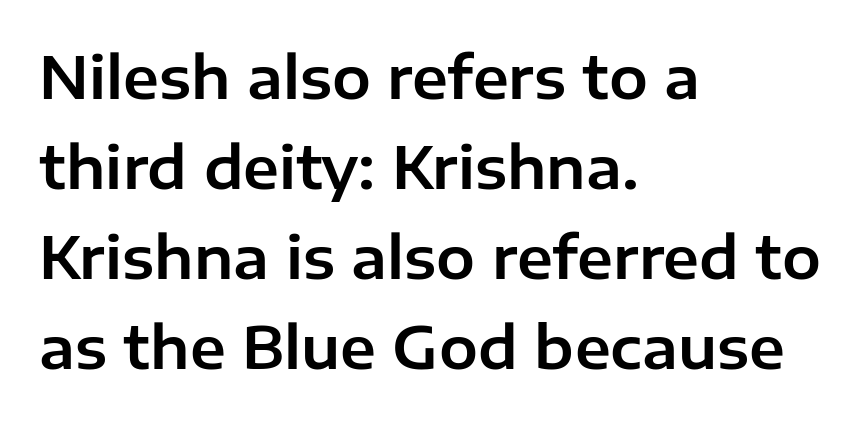
{"serif": "no", "italic": "no", "width": "normal", "stroke_contrast": "low", "x_height": "medium", "monospaced": "no", "underline": "no", "align": "left", "line_spacing": "normal", "line_spacing_ratio": 1.55, "letter_spacing": "normal", "letter_spacing_em": 0.0, "glyph_px": 58}
